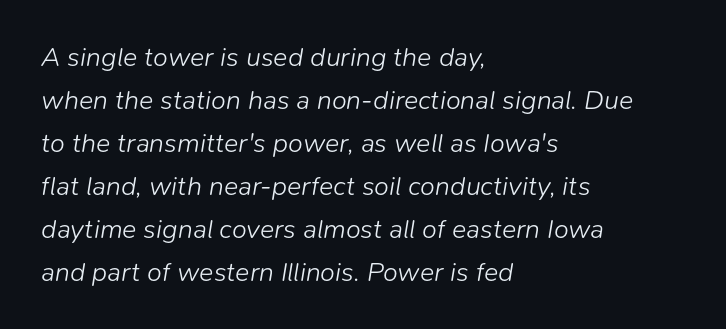
Descenders are the only things crossing below the line. Caption: face not bold, strokes unweighted. Reading down the block, your eye returns to a fixed left position each line. Observe the lean: these are italic letterforms. Evenly set lines give the paragraph a standard silhouette.
